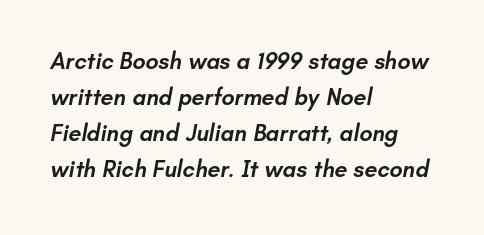
The image shows 23 px text type; set left-aligned, normal line spacing (1.57x), normal letter spacing, not underlined.
